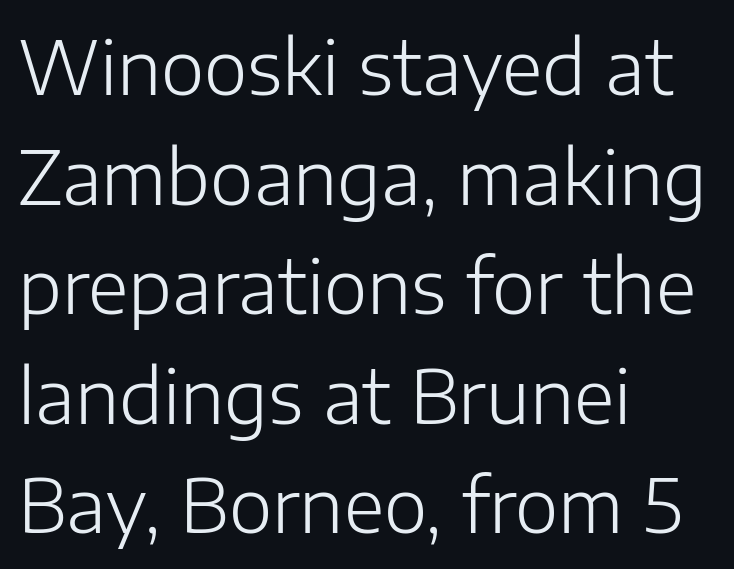
{"serif": "no", "italic": "no", "bold": "no", "weight": "light", "width": "normal", "stroke_contrast": "low", "x_height": "medium", "monospaced": "no", "underline": "no", "align": "left", "line_spacing": "normal", "line_spacing_ratio": 1.48, "letter_spacing": "normal", "letter_spacing_em": 0.0, "glyph_px": 74}
